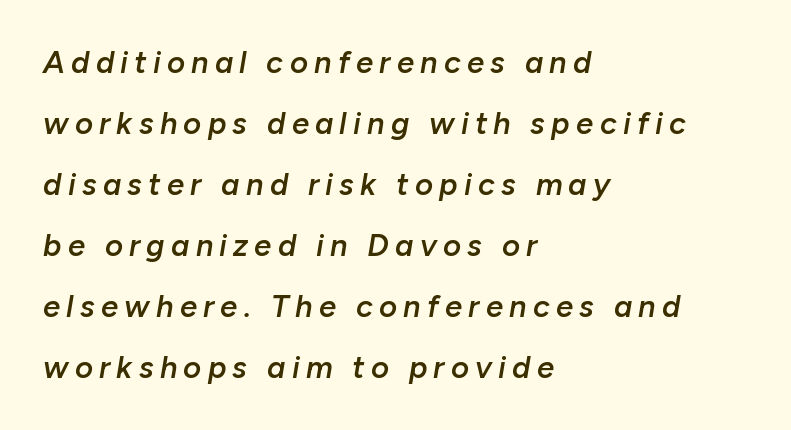
The image shows 31 px semibold type, italic (leaning right); set left-aligned, loose line spacing (1.97x), unusually wide letter spacing (+0.2 em), not underlined; low stroke contrast and a medium x-height.
